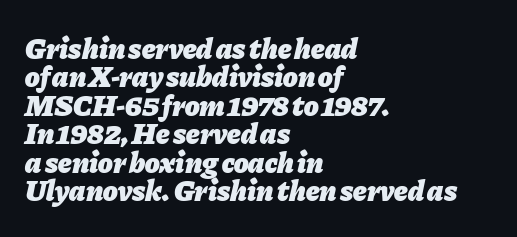
Emphasis by weight is at full strength: bold. The block of text is dense from top to bottom, with scant space between rows. Descenders hang freely into open space. This sample uses an oblique cut, with every glyph tilted off the vertical.
